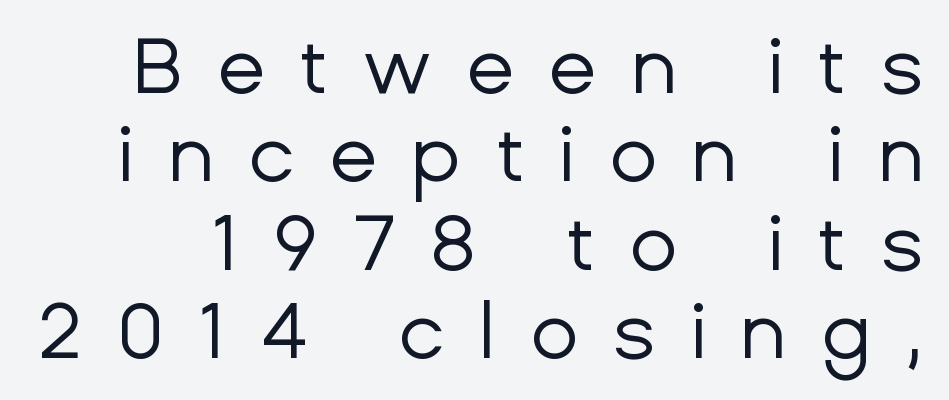
Q: Is the text bold? A: No.
Q: Is the text italic (slanted)? A: No, it is upright.
Q: Is the typeface a serif or a sans-serif typeface? A: Sans-serif.
Q: Is the text underlined? A: No.
Q: Is the spacing between letters normal or unusually wide? A: Unusually wide.
Q: Is the spacing between lines tight, normal or loose? A: Tight.
Q: Width (condensed, normal, or wide)? A: Normal.
Q: Stroke contrast? A: Low.
Q: x-height? A: Medium.
Q: Monospaced? A: No.
